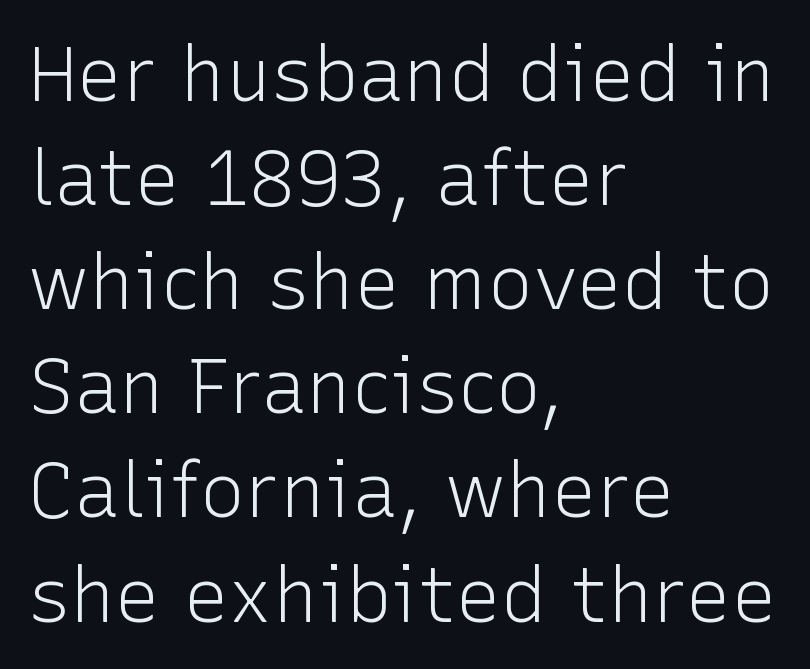
The image shows 76 px light sans-serif type, upright; set left-aligned, normal line spacing (1.37x), normal letter spacing, not underlined; low stroke contrast and a medium x-height.
